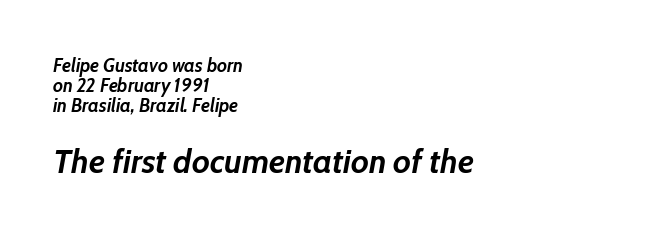
Q: Is the text bold? A: Yes.
Q: Is the text italic (slanted)? A: Yes, it leans right by about 10 degrees.
Q: Is the text underlined? A: No.
Q: How is the paragraph aligned? A: Left-aligned.
Q: Is the spacing between letters normal or unusually wide? A: Normal.
Q: Is the spacing between lines tight, normal or loose? A: Tight.
Q: Which block of text is set in a larger size, the first (top) or the second (bottom)? A: The second (bottom) one.
Q: Width (condensed, normal, or wide)? A: Normal.
Q: Stroke contrast? A: Low.
Q: x-height? A: Medium.
Q: Monospaced? A: No.
